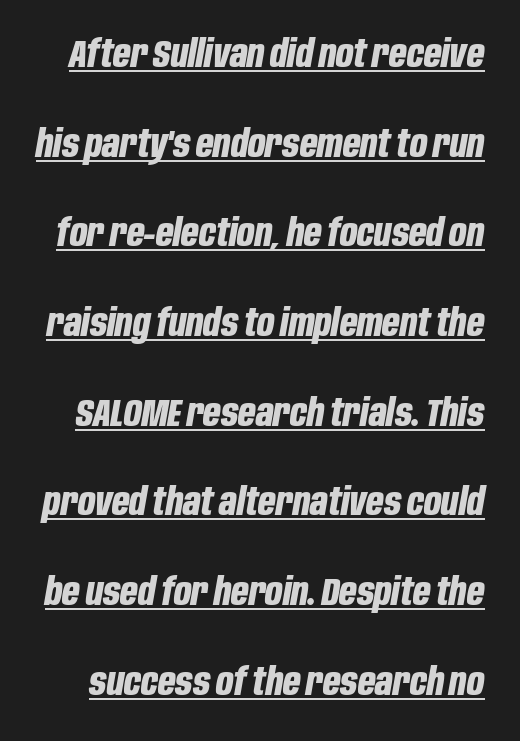
The image shows 38 px bold, condensed type, italic (leaning right); set loose line spacing (2.36x), normal letter spacing, underlined; low stroke contrast and a large x-height.
